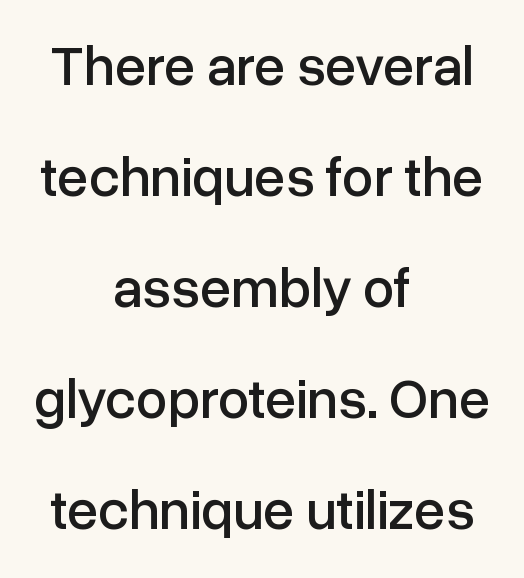
The image shows 56 px sans-serif type, upright; set centered, loose line spacing (1.98x), normal letter spacing, not underlined; low stroke contrast and a medium x-height.
